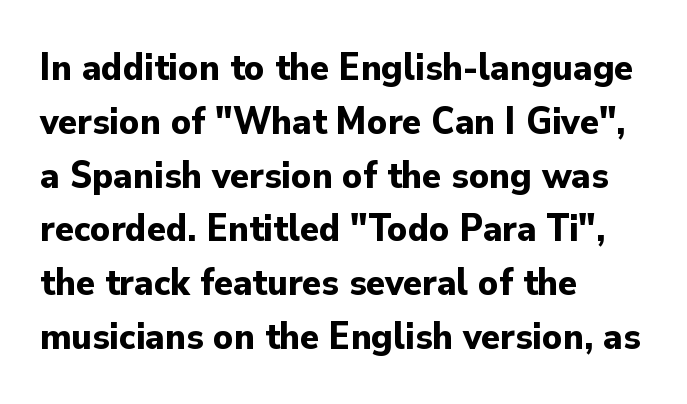
Q: Is the text bold? A: Yes.
Q: Is the text italic (slanted)? A: No, it is upright.
Q: Is the typeface a serif or a sans-serif typeface? A: Sans-serif.
Q: Is the text underlined? A: No.
Q: How is the paragraph aligned? A: Left-aligned.
Q: Is the spacing between letters normal or unusually wide? A: Normal.
Q: Is the spacing between lines tight, normal or loose? A: Normal.
Q: Width (condensed, normal, or wide)? A: Normal.
Q: Stroke contrast? A: Low.
Q: x-height? A: Small.
Q: Monospaced? A: No.
